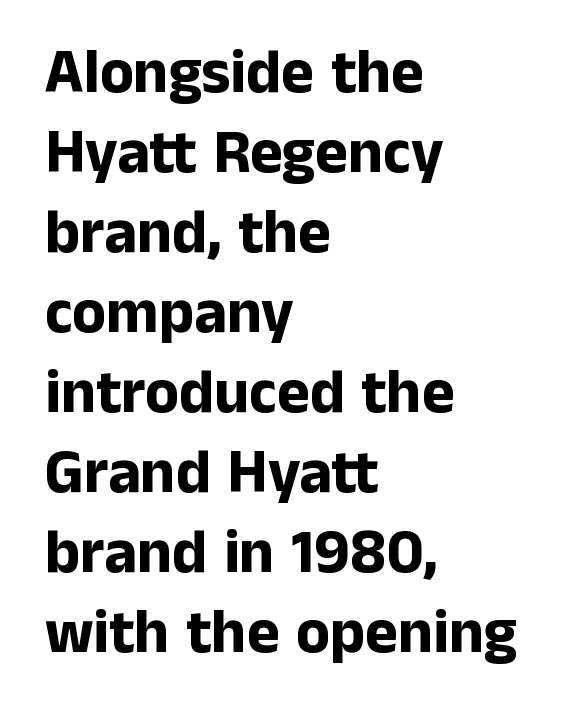
The image shows 62 px bold sans-serif type, upright; set left-aligned, normal line spacing (1.29x), normal letter spacing, not underlined; low stroke contrast and a medium x-height.
